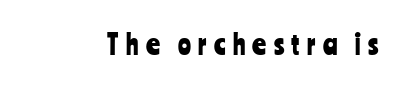
{"italic": "no", "underline": "no", "letter_spacing": "wide", "letter_spacing_em": 0.27, "glyph_px": 27}
